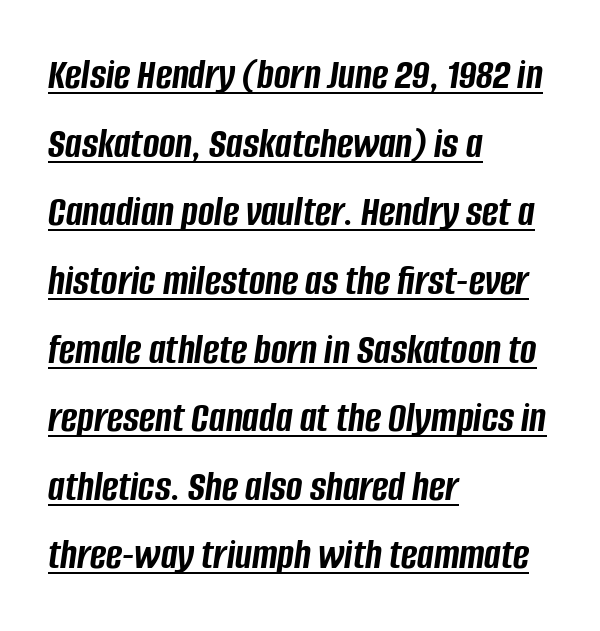
{"italic": "yes", "lean": "right", "slant_degrees": 8, "bold": "yes", "weight": "semibold", "width": "condensed", "stroke_contrast": "low", "x_height": "large", "monospaced": "no", "underline": "yes", "align": "left", "line_spacing": "normal", "line_spacing_ratio": 1.56, "letter_spacing": "normal", "letter_spacing_em": 0.0, "glyph_px": 44}
